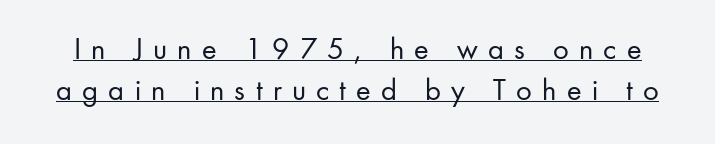
Q: Is the text bold? A: No.
Q: Is the text italic (slanted)? A: No, it is upright.
Q: Is the typeface a serif or a sans-serif typeface? A: Sans-serif.
Q: Is the text underlined? A: Yes.
Q: Is the spacing between letters normal or unusually wide? A: Unusually wide.
Q: Is the spacing between lines tight, normal or loose? A: Normal.
Q: Width (condensed, normal, or wide)? A: Normal.
Q: Stroke contrast? A: Low.
Q: x-height? A: Small.
Q: Monospaced? A: No.
